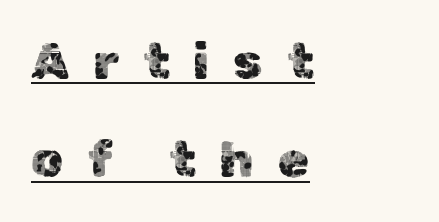
You can tell from the bare stems that sans-serif type was used. Compared with typical body copy, the letter spacing here is much looser. No italicization has been applied; the sample stays upright. The passage shown is underscored from start to finish. Line spacing here is loose. The lines in this sample share a left origin and differ only in where they stop.
